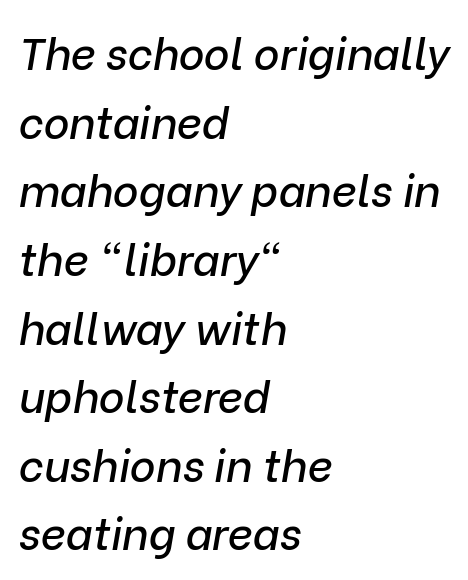
The image shows 44 px text type, italic (leaning right); set left-aligned, normal line spacing (1.56x), normal letter spacing, not underlined; low stroke contrast and a medium x-height.
